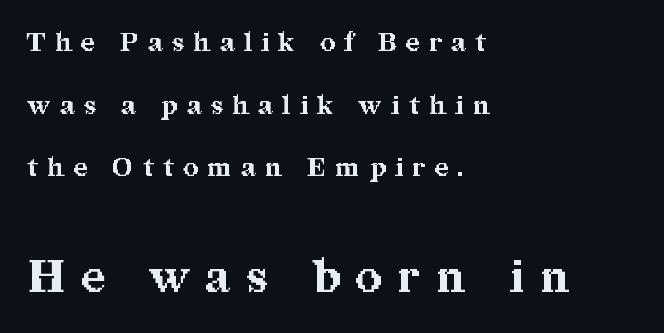
{"serif": "yes", "italic": "no", "bold": "yes", "weight": "bold", "width": "normal", "stroke_contrast": "medium", "x_height": "medium", "monospaced": "no", "underline": "no", "align": "left", "line_spacing": "loose", "line_spacing_ratio": 2.41, "letter_spacing": "wide", "letter_spacing_em": 0.37, "larger_block": "second", "size_ratio": 1.73, "glyph_px": 45}
